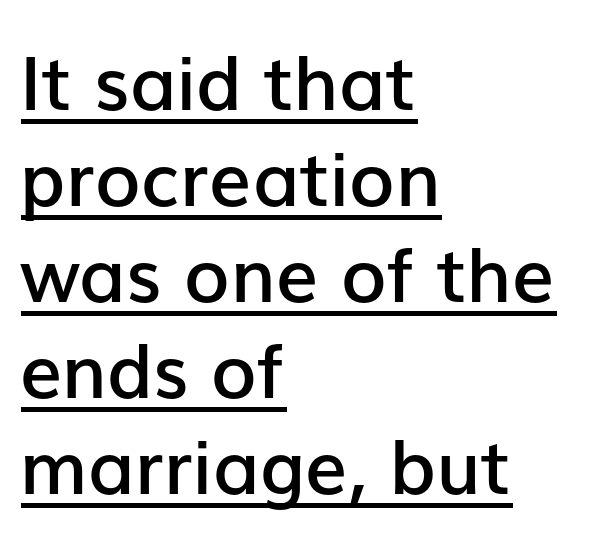
The image shows 75 px semibold sans-serif type, upright; set left-aligned, normal line spacing (1.28x), normal letter spacing, underlined; low stroke contrast and a medium x-height.
